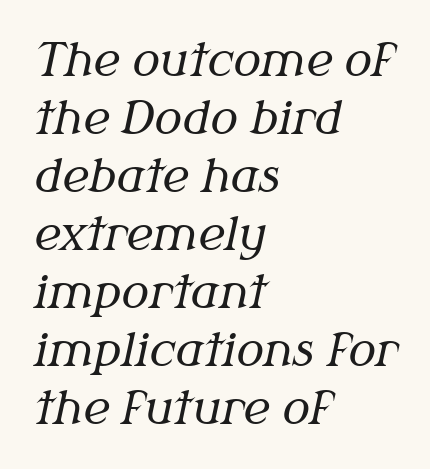
{"serif": "yes", "italic": "yes", "lean": "right", "slant_degrees": 12, "bold": "no", "weight": "regular", "width": "normal", "stroke_contrast": "medium", "x_height": "medium", "monospaced": "no", "underline": "no", "align": "left", "line_spacing": "normal", "line_spacing_ratio": 1.26, "letter_spacing": "normal", "letter_spacing_em": 0.0, "glyph_px": 46}
